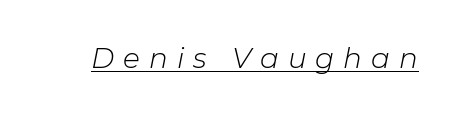
The image shows 28 px light type, italic (leaning right); set unusually wide letter spacing (+0.32 em), underlined; low stroke contrast and a medium x-height.
